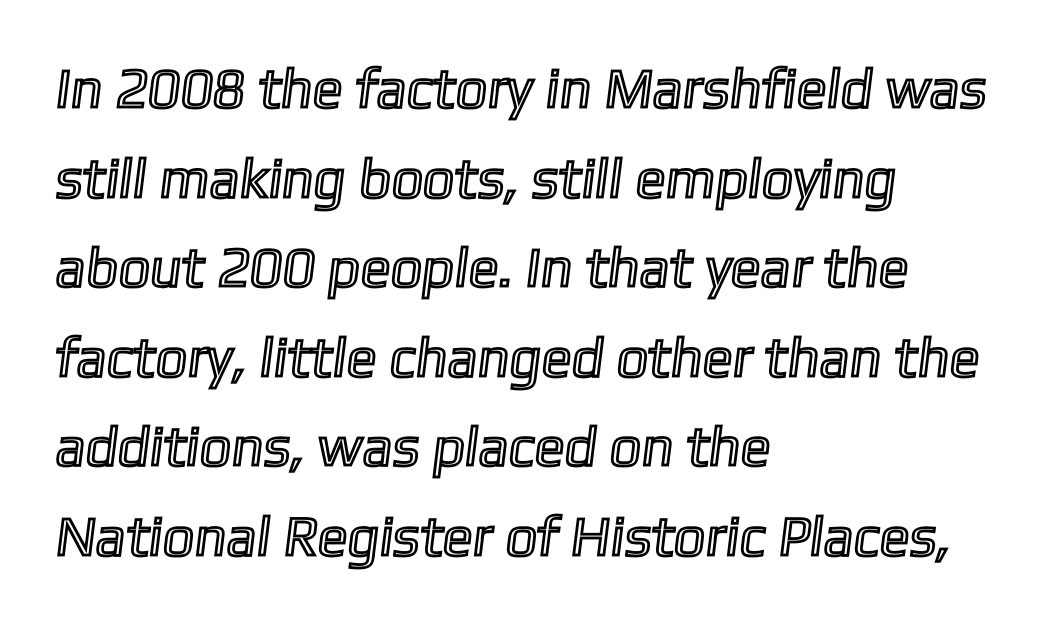
Q: Is the text underlined? A: No.
Q: How is the paragraph aligned? A: Left-aligned.
Q: Is the spacing between letters normal or unusually wide? A: Normal.
Q: Is the spacing between lines tight, normal or loose? A: Normal.
Q: Width (condensed, normal, or wide)? A: Normal.
Q: x-height? A: Medium.
Q: Monospaced? A: No.
